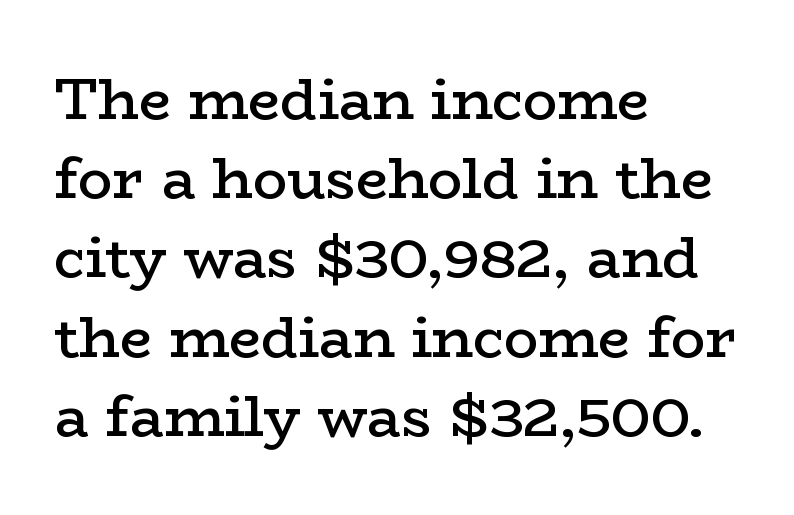
The image shows 57 px semibold, wide serif type, upright; set left-aligned, normal line spacing (1.39x), normal letter spacing, not underlined; low stroke contrast and a medium x-height.
